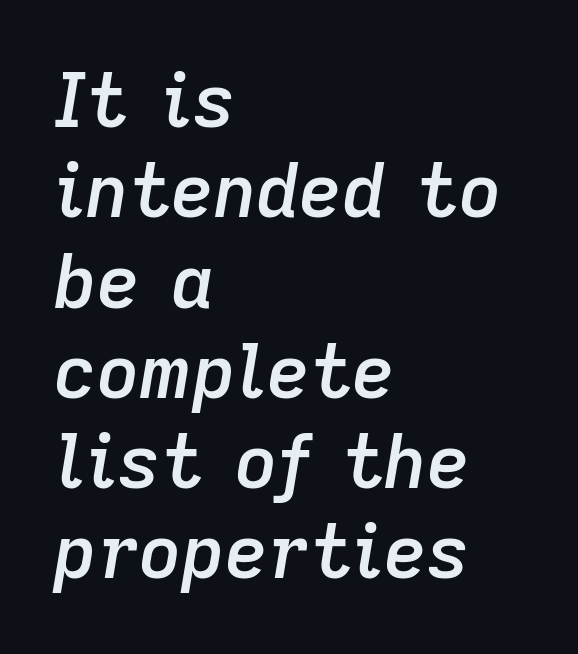
The image shows 74 px semibold type, italic (leaning right); set left-aligned, line spacing 1.22x, normal letter spacing, not underlined; low stroke contrast and a medium x-height.
